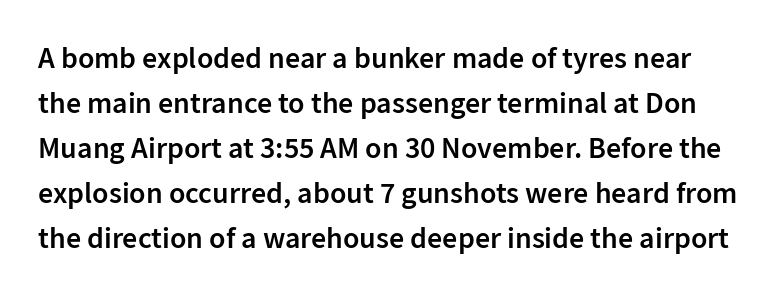
{"serif": "no", "italic": "no", "bold": "semi", "weight": "semibold", "width": "normal", "stroke_contrast": "low", "x_height": "medium", "monospaced": "no", "underline": "no", "line_spacing": "normal", "line_spacing_ratio": 1.5, "letter_spacing": "normal", "letter_spacing_em": 0.0, "glyph_px": 30}
